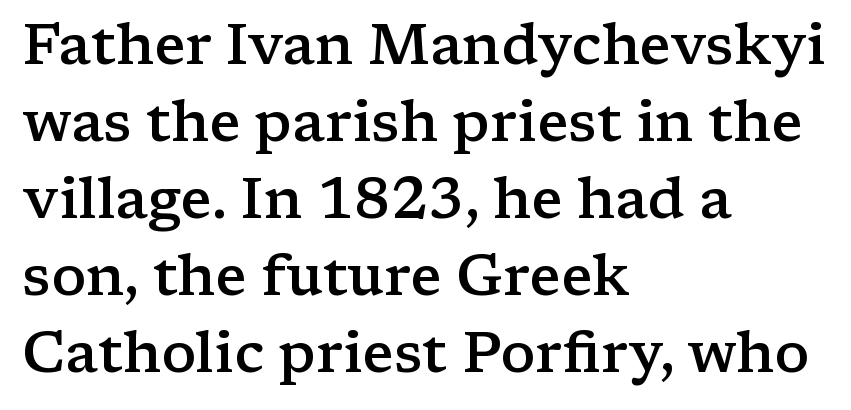
The face used here is proportionally spaced, like ordinary book or web type. Caption: multi-line text, flush left, ragged right. Nothing unusual about the tracking: characters are spaced as the font intends. Semibold letterforms, between regular and bold.
